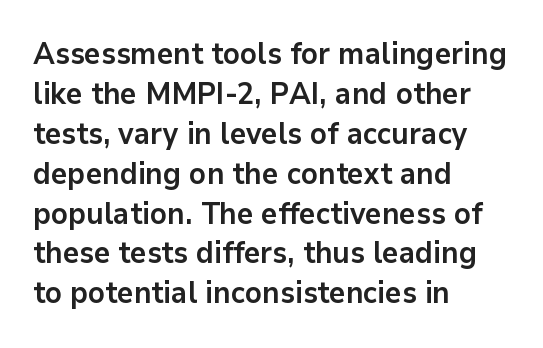
Q: Is the text bold? A: Yes.
Q: Is the text italic (slanted)? A: No, it is upright.
Q: Is the typeface a serif or a sans-serif typeface? A: Sans-serif.
Q: Is the text underlined? A: No.
Q: How is the paragraph aligned? A: Left-aligned.
Q: Is the spacing between letters normal or unusually wide? A: Normal.
Q: Is the spacing between lines tight, normal or loose? A: Normal.
Q: Width (condensed, normal, or wide)? A: Normal.
Q: Stroke contrast? A: Low.
Q: x-height? A: Medium.
Q: Monospaced? A: No.
